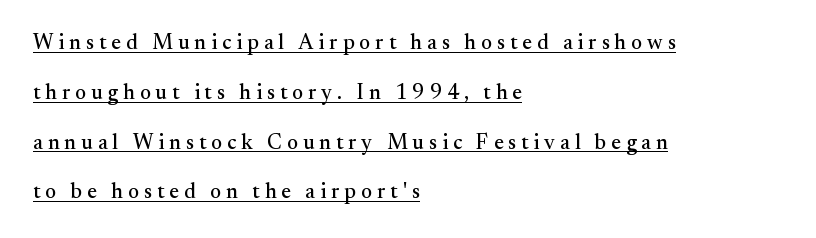
{"italic": "no", "underline": "yes", "align": "left", "line_spacing": "loose", "line_spacing_ratio": 2.37, "letter_spacing": "wide", "letter_spacing_em": 0.24, "glyph_px": 21}
